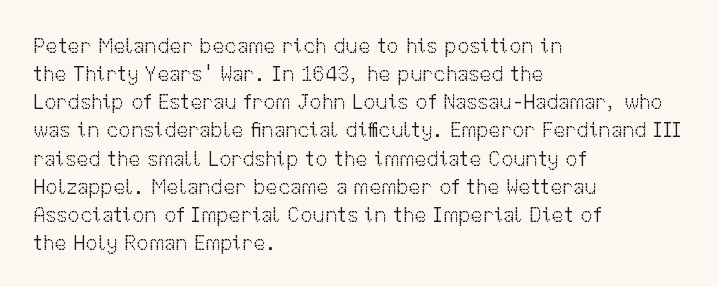
{"italic": "no", "bold": "no", "underline": "no", "align": "left", "line_spacing": "normal", "line_spacing_ratio": 1.28, "letter_spacing": "normal", "letter_spacing_em": 0.0, "glyph_px": 22}
